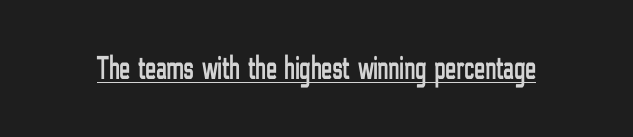
Q: Is the text italic (slanted)? A: No, it is upright.
Q: Is the typeface a serif or a sans-serif typeface? A: Sans-serif.
Q: Is the text underlined? A: Yes.
Q: Is the spacing between letters normal or unusually wide? A: Normal.
Q: Width (condensed, normal, or wide)? A: Condensed.
Q: Stroke contrast? A: Low.
Q: x-height? A: Medium.
Q: Monospaced? A: No.
